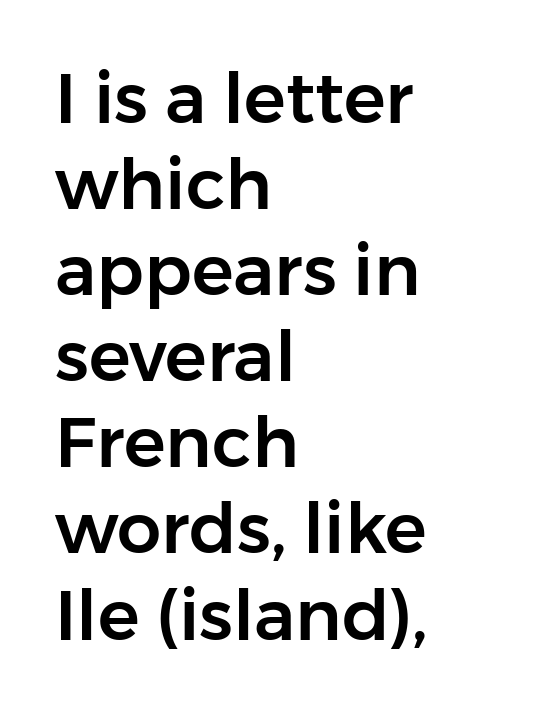
Q: Is the text italic (slanted)? A: No, it is upright.
Q: Is the typeface a serif or a sans-serif typeface? A: Sans-serif.
Q: Is the text underlined? A: No.
Q: How is the paragraph aligned? A: Left-aligned.
Q: Is the spacing between letters normal or unusually wide? A: Normal.
Q: Width (condensed, normal, or wide)? A: Normal.
Q: Stroke contrast? A: Low.
Q: x-height? A: Medium.
Q: Monospaced? A: No.
